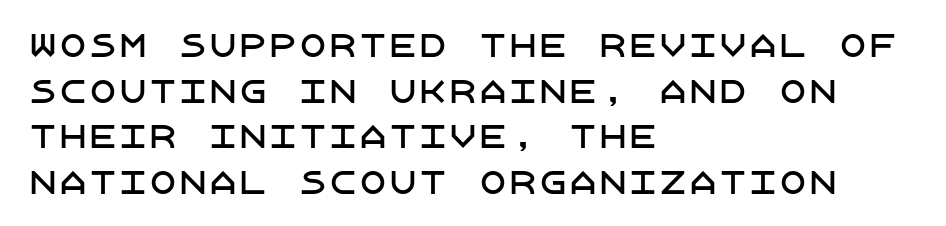
{"serif": "no", "italic": "no", "width": "normal", "stroke_contrast": "low", "x_height": "large", "underline": "no", "align": "left", "line_spacing": "normal", "line_spacing_ratio": 1.52, "letter_spacing": "normal", "letter_spacing_em": 0.0, "glyph_px": 30}
